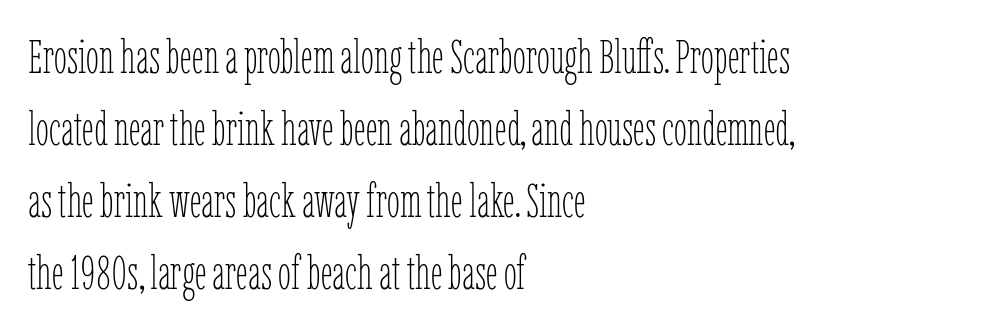
{"italic": "no", "bold": "no", "weight": "thin", "width": "condensed", "stroke_contrast": "low", "x_height": "medium", "monospaced": "no", "underline": "no", "align": "left", "line_spacing": "normal", "line_spacing_ratio": 1.53, "letter_spacing": "normal", "letter_spacing_em": 0.0, "glyph_px": 47}
